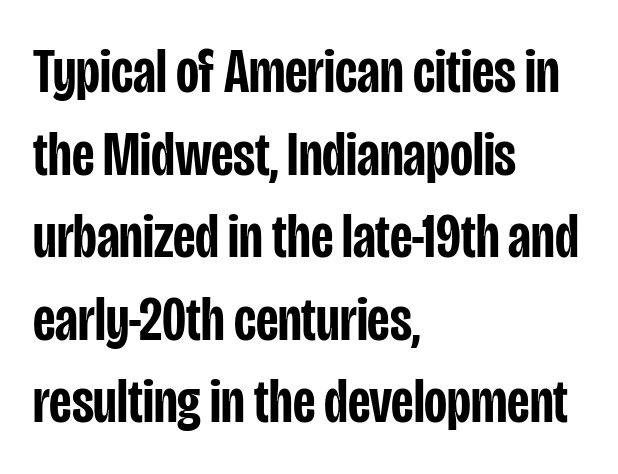
The letters stand straight up with perfectly vertical stems. These words are printed semibold, heavier than regular yet not bold. Varying glyph widths throughout — classic text-font behaviour. This rendering features lettering with no underline.
